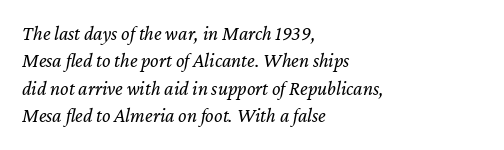
Q: Is the text bold? A: No.
Q: Is the text italic (slanted)? A: Yes, it leans right by about 12 degrees.
Q: Is the text underlined? A: No.
Q: How is the paragraph aligned? A: Left-aligned.
Q: Is the spacing between letters normal or unusually wide? A: Normal.
Q: Is the spacing between lines tight, normal or loose? A: Normal.
